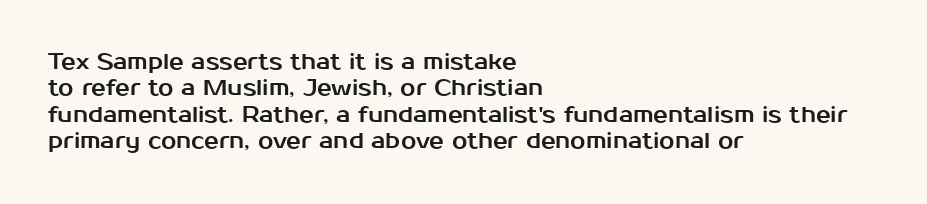
{"italic": "no", "underline": "no", "align": "left", "line_spacing_ratio": 1.2, "letter_spacing": "normal", "letter_spacing_em": 0.0, "glyph_px": 22}
